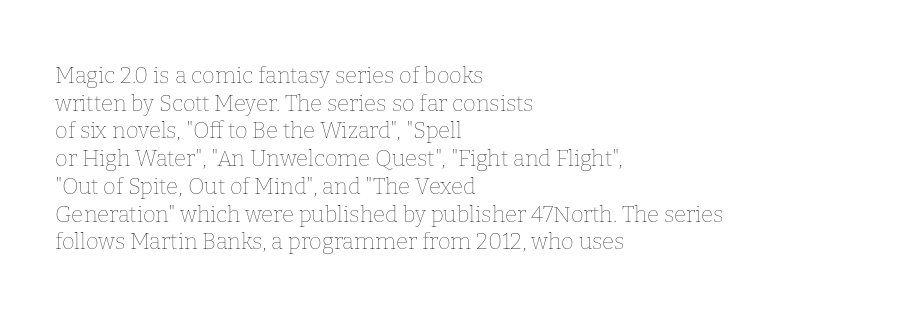
{"italic": "no", "bold": "no", "underline": "no", "align": "left", "line_spacing": "normal", "line_spacing_ratio": 1.26, "letter_spacing": "normal", "letter_spacing_em": 0.0, "glyph_px": 22}
